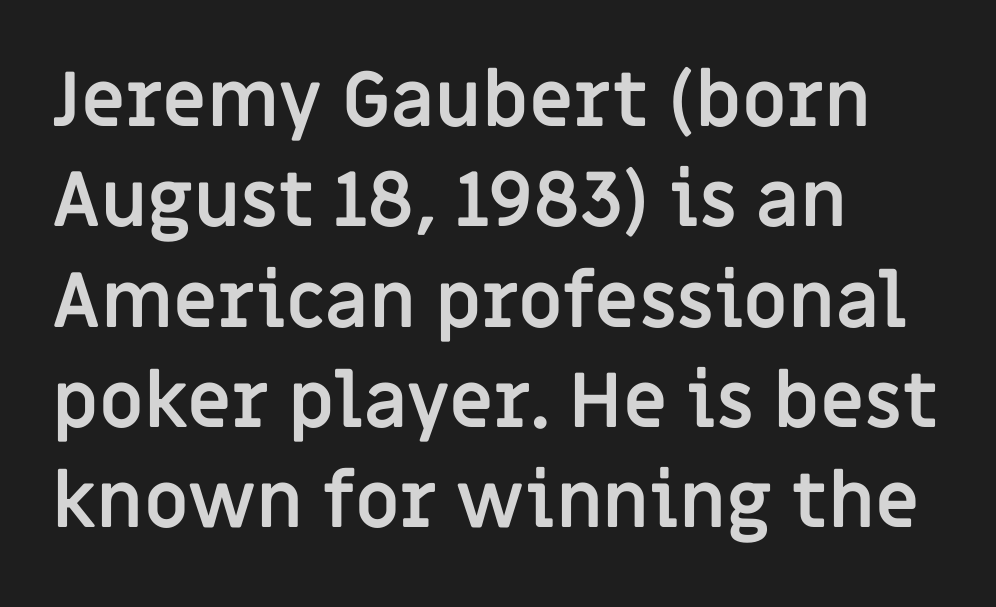
Compared with typical body copy, the letter spacing here is the same. The leading is moderate, giving the passage an even texture. Spacing verdict: proportional, widths tailored to each character. Visually the block forms a straight wall on the left and a jagged coastline on the right.
